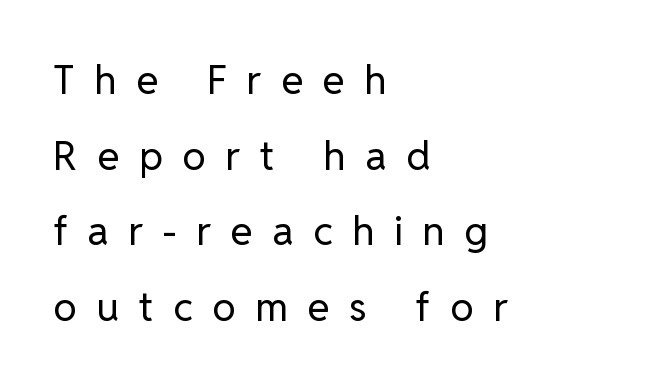
{"serif": "no", "italic": "no", "bold": "no", "weight": "regular", "width": "normal", "stroke_contrast": "low", "x_height": "medium", "monospaced": "no", "underline": "no", "align": "left", "line_spacing_ratio": 1.89, "letter_spacing": "wide", "letter_spacing_em": 0.49, "glyph_px": 40}
